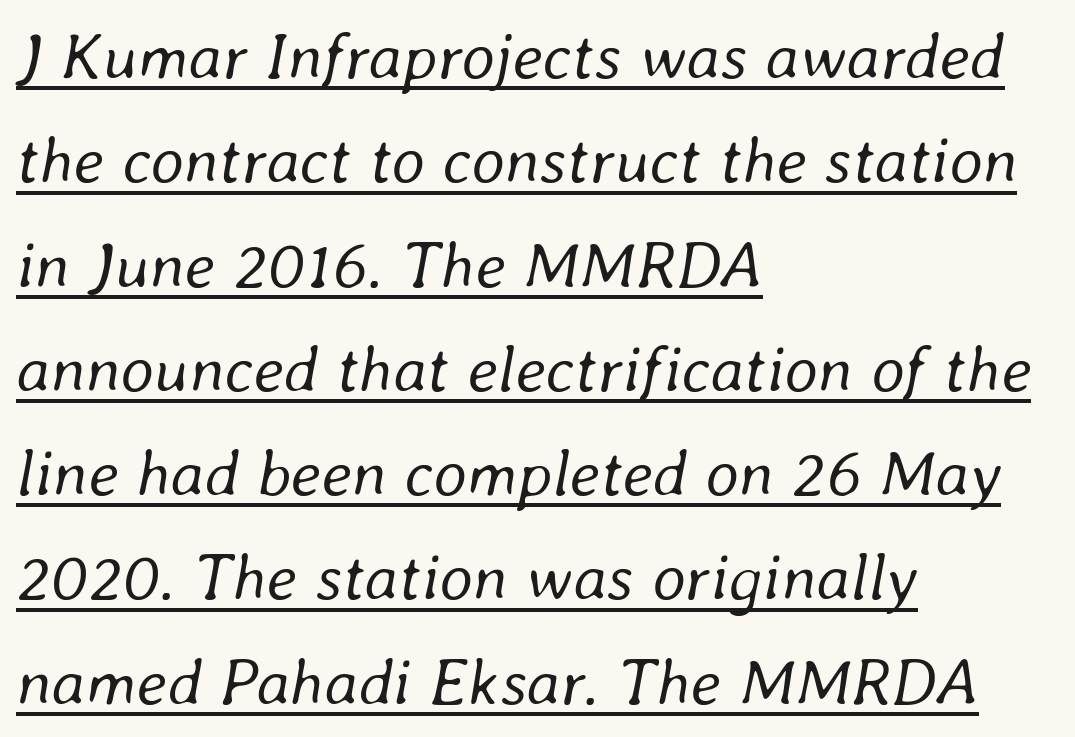
A normal amount of white space separates one row of letters from the next. A typesetter would call this proportional, since set widths differ per character. A rule runs beneath these lines of type. The typeface has the unassuming heft of standard copy or less. The paragraph has a hard left edge and a soft right edge. Italic? Definitely — the glyphs are oblique.
